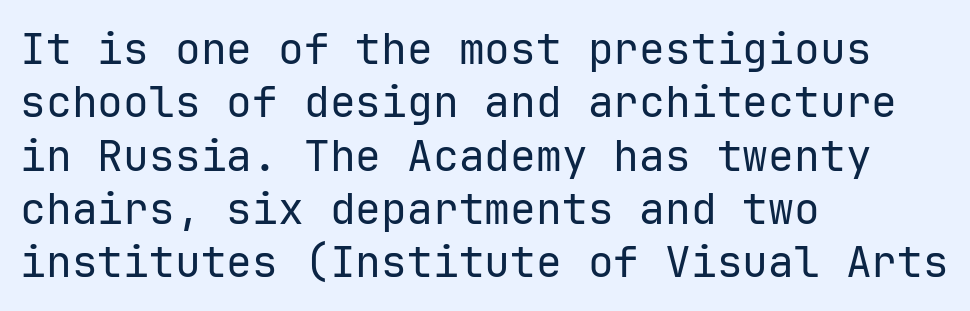
Q: Is the text bold? A: No.
Q: Is the text italic (slanted)? A: No, it is upright.
Q: Is the typeface a serif or a sans-serif typeface? A: Sans-serif.
Q: Is the text underlined? A: No.
Q: How is the paragraph aligned? A: Left-aligned.
Q: Is the spacing between letters normal or unusually wide? A: Normal.
Q: Width (condensed, normal, or wide)? A: Normal.
Q: Stroke contrast? A: Low.
Q: x-height? A: Medium.
Q: Monospaced? A: Yes.
